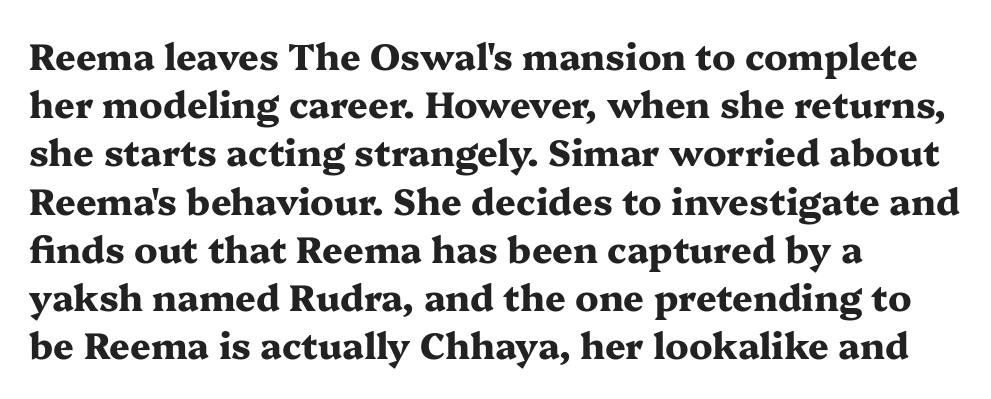
{"serif": "yes", "italic": "no", "bold": "yes", "weight": "heavy", "width": "wide", "stroke_contrast": "medium", "x_height": "medium", "monospaced": "no", "underline": "no", "align": "left", "line_spacing": "normal", "line_spacing_ratio": 1.34, "letter_spacing": "normal", "letter_spacing_em": 0.0, "glyph_px": 36}
